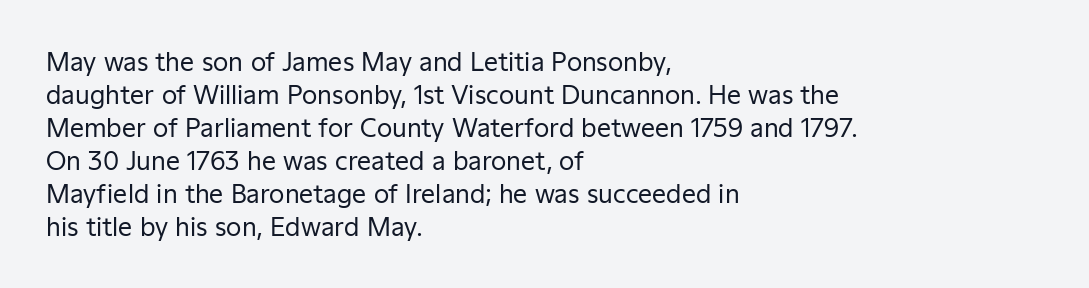
The image shows 25 px text type, upright; set left-aligned, normal line spacing (1.32x), normal letter spacing, not underlined.
